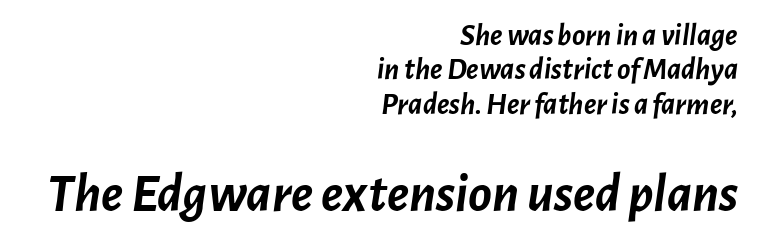
The passage shown has conventional tracking throughout. Is the type slanted? Yes — the strokes lean at a clear angle. The typesetter chose a ragged-left arrangement here. A student would notice the bottom passage is typeset larger than what precedes it. Do the characters align in a grid? No, the font is proportional.
